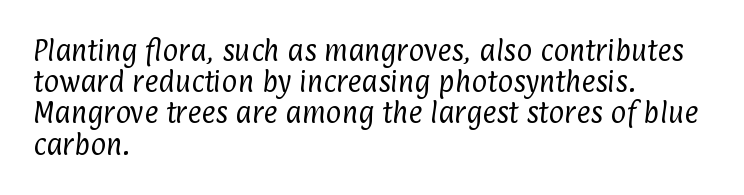
Q: Is the text bold? A: No.
Q: Is the text underlined? A: No.
Q: How is the paragraph aligned? A: Left-aligned.
Q: Is the spacing between letters normal or unusually wide? A: Normal.
Q: Is the spacing between lines tight, normal or loose? A: Normal.
